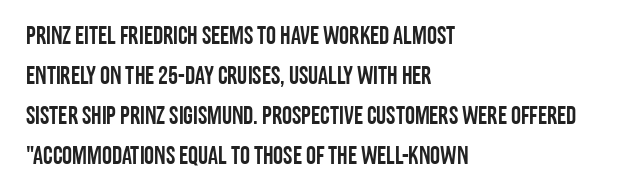
Q: Is the text italic (slanted)? A: No, it is upright.
Q: Is the text underlined? A: No.
Q: How is the paragraph aligned? A: Left-aligned.
Q: Is the spacing between letters normal or unusually wide? A: Normal.
Q: Is the spacing between lines tight, normal or loose? A: Normal.
